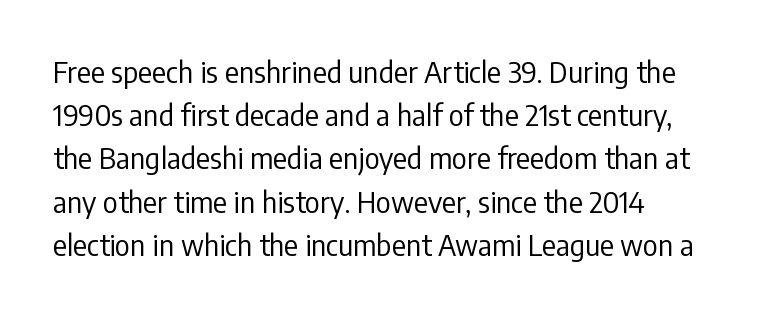
{"serif": "no", "italic": "no", "bold": "no", "weight": "regular", "width": "condensed", "stroke_contrast": "low", "x_height": "medium", "monospaced": "no", "underline": "no", "align": "left", "line_spacing": "normal", "line_spacing_ratio": 1.49, "letter_spacing": "normal", "letter_spacing_em": 0.0, "glyph_px": 29}
